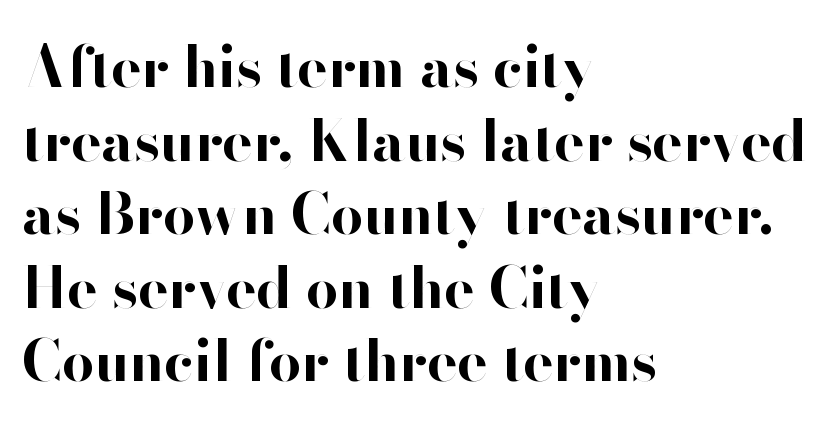
The image shows 57 px bold sans-serif type, upright; set left-aligned, normal line spacing (1.29x), normal letter spacing, not underlined; high stroke contrast and a small x-height.
